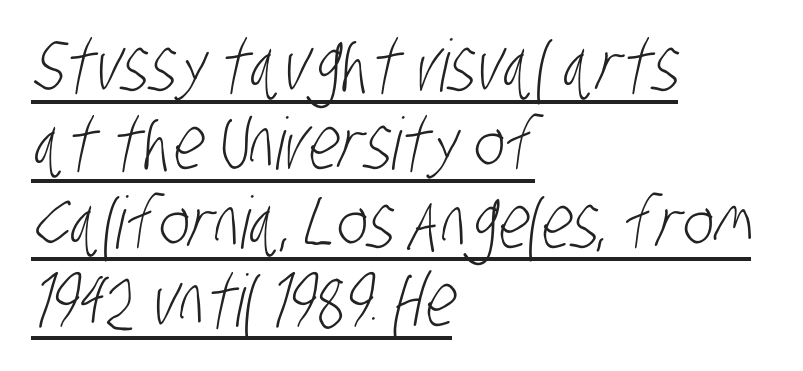
Q: Is the text bold? A: No.
Q: Is the typeface a serif or a sans-serif typeface? A: Sans-serif.
Q: Is the text underlined? A: Yes.
Q: How is the paragraph aligned? A: Left-aligned.
Q: Is the spacing between letters normal or unusually wide? A: Normal.
Q: Is the spacing between lines tight, normal or loose? A: Tight.
Q: Width (condensed, normal, or wide)? A: Condensed.
Q: Stroke contrast? A: Low.
Q: x-height? A: Large.
Q: Monospaced? A: No.
